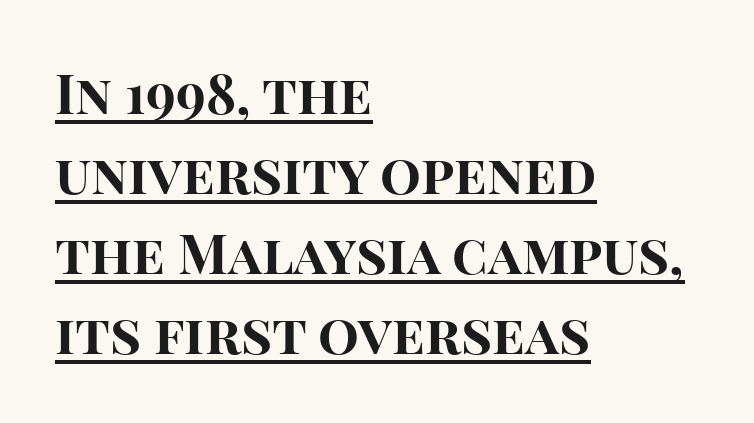
Q: Is the text bold? A: Yes.
Q: Is the text italic (slanted)? A: No, it is upright.
Q: Is the typeface a serif or a sans-serif typeface? A: Sans-serif.
Q: Is the text underlined? A: Yes.
Q: How is the paragraph aligned? A: Left-aligned.
Q: Is the spacing between letters normal or unusually wide? A: Normal.
Q: Is the spacing between lines tight, normal or loose? A: Normal.
Q: Width (condensed, normal, or wide)? A: Normal.
Q: Stroke contrast? A: High.
Q: x-height? A: Large.
Q: Monospaced? A: No.
